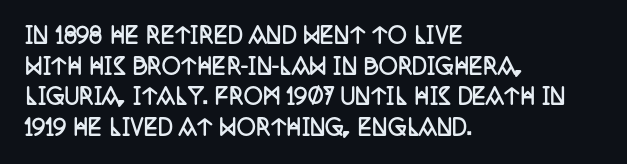
Q: Is the text bold? A: Yes.
Q: Is the text italic (slanted)? A: No, it is upright.
Q: Is the text underlined? A: No.
Q: How is the paragraph aligned? A: Left-aligned.
Q: Is the spacing between letters normal or unusually wide? A: Normal.
Q: Is the spacing between lines tight, normal or loose? A: Normal.
